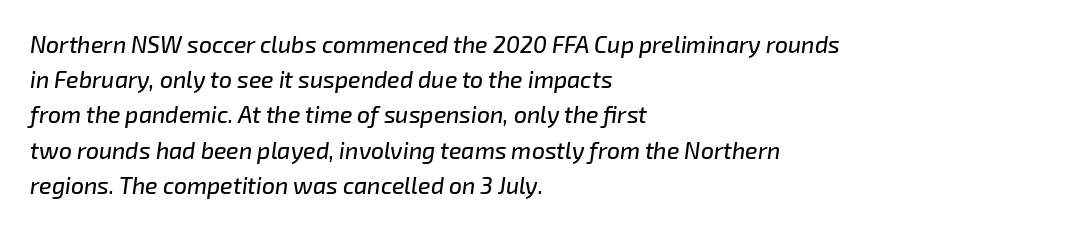
{"italic": "yes", "lean": "right", "slant_degrees": 8, "underline": "no", "align": "left", "line_spacing": "normal", "line_spacing_ratio": 1.53, "letter_spacing": "normal", "letter_spacing_em": 0.0, "glyph_px": 23}
